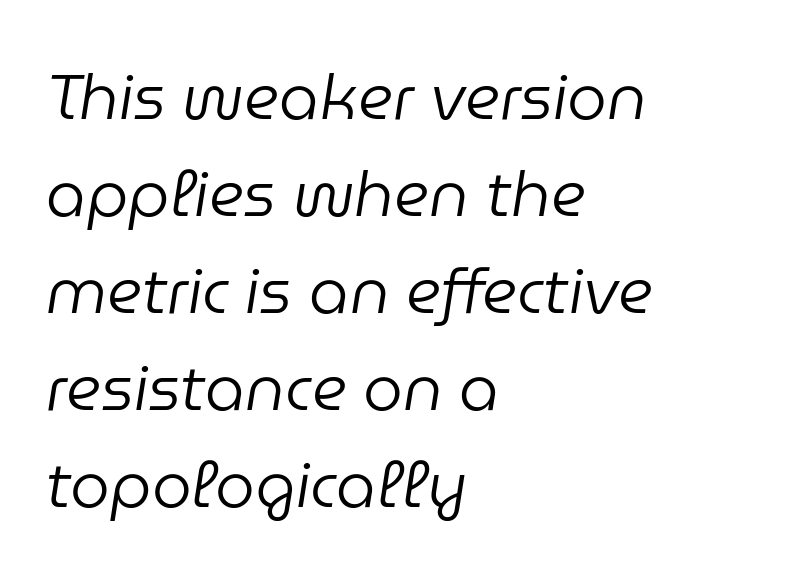
The image shows 63 px regular-weight type, italic (leaning right); set left-aligned, normal line spacing (1.54x), normal letter spacing, not underlined; low stroke contrast and a medium x-height.
